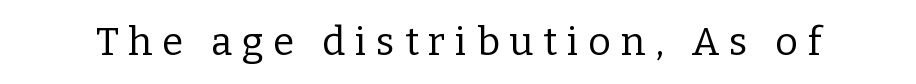
Q: Is the text bold? A: No.
Q: Is the text italic (slanted)? A: No, it is upright.
Q: Is the typeface a serif or a sans-serif typeface? A: Serif.
Q: Is the text underlined? A: No.
Q: Is the spacing between letters normal or unusually wide? A: Unusually wide.
Q: Width (condensed, normal, or wide)? A: Normal.
Q: Stroke contrast? A: Low.
Q: x-height? A: Medium.
Q: Monospaced? A: No.
